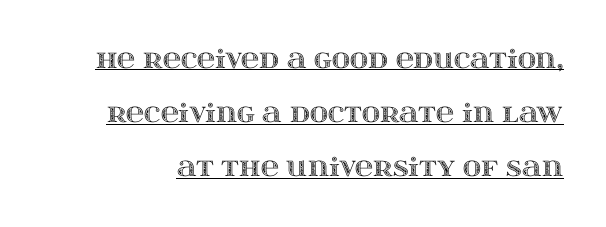
Q: Is the text italic (slanted)? A: No, it is upright.
Q: Is the text underlined? A: Yes.
Q: Is the spacing between letters normal or unusually wide? A: Normal.
Q: Is the spacing between lines tight, normal or loose? A: Loose.
